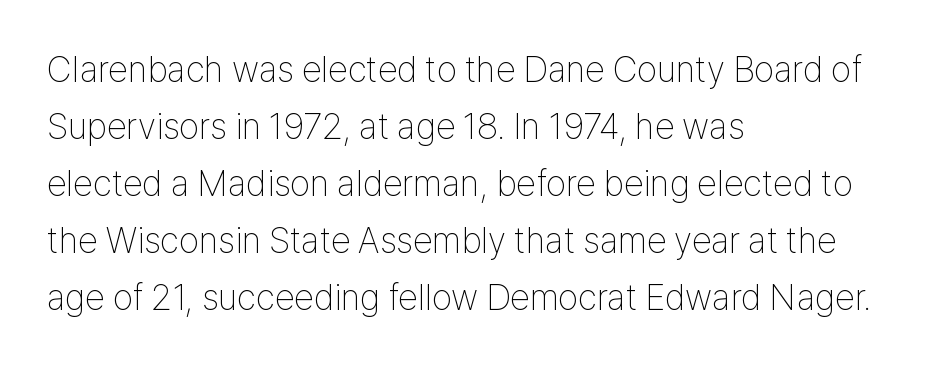
A typesetter would mark this as roman, not italic. Do the characters align in a grid? No, the font is proportional. Is the letter spacing exaggerated? No — it looks like the ordinary default. The passage shown stacks its lines at a standard gap.
